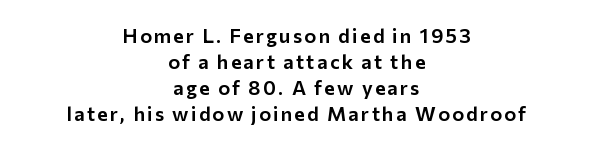
Successive baselines arrive at the customary interval. The paragraph shown floats in the horizontal middle. The glyphs are unaccompanied by any horizontal stroke below them. Unlike italic type, these characters show no tilt at all.
